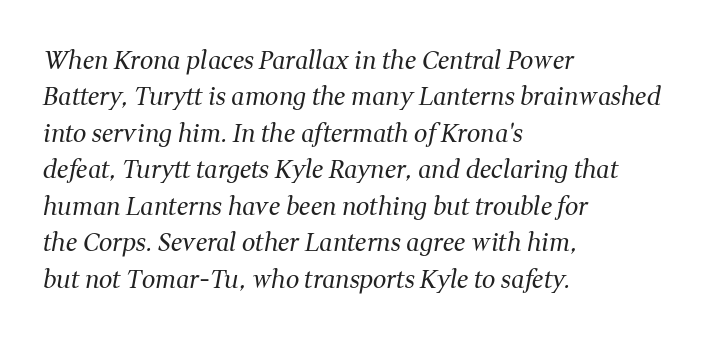
The image shows 24 px text type, italic (leaning right); set left-aligned, normal line spacing (1.52x), normal letter spacing, not underlined.
